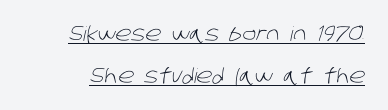
No extra tracking has been applied to these lines. Underline: present. One glance says open: line gaps are wider than usual. A quiet, ordinary-to-light weight characterises the typeface.
